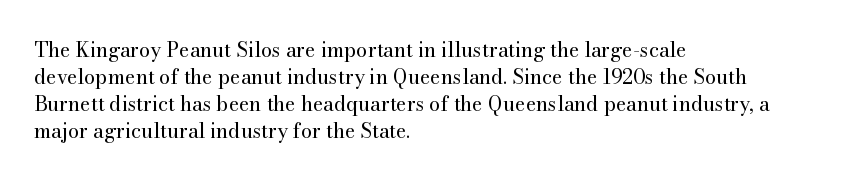
Q: Is the text bold? A: No.
Q: Is the text italic (slanted)? A: No, it is upright.
Q: Is the text underlined? A: No.
Q: How is the paragraph aligned? A: Left-aligned.
Q: Is the spacing between letters normal or unusually wide? A: Normal.
Q: Is the spacing between lines tight, normal or loose? A: Normal.
